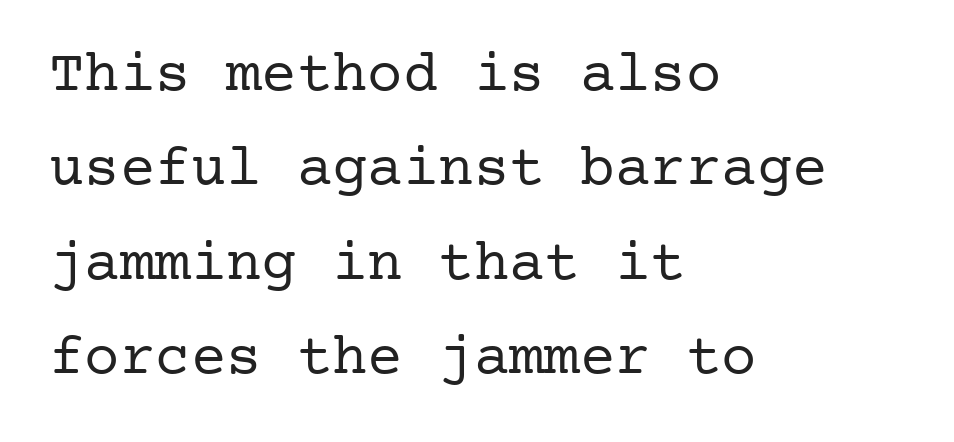
Are there feet on the stems? There are — it's a serif. Notice how descenders clear the ascenders below comfortably — that's standard leading. The axis of the letterforms is exactly vertical. The type is set solid horizontally, with unmodified tracking. Notice how the passage keeps a crisp vertical edge on the left only. Stems here are at most as thick as an everyday book face.
